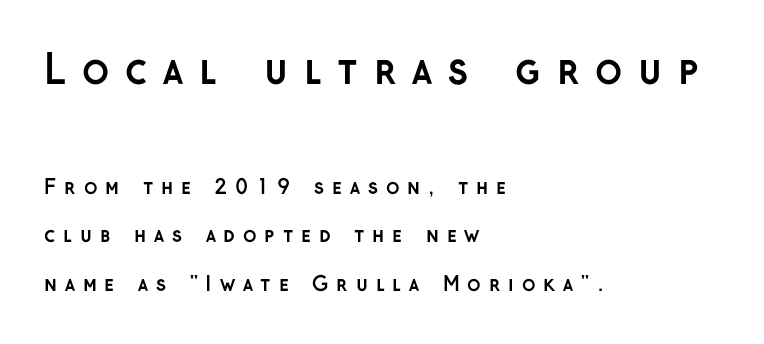
Q: Is the text bold? A: Yes.
Q: Is the text italic (slanted)? A: No, it is upright.
Q: Is the typeface a serif or a sans-serif typeface? A: Sans-serif.
Q: Is the text underlined? A: No.
Q: How is the paragraph aligned? A: Left-aligned.
Q: Is the spacing between letters normal or unusually wide? A: Unusually wide.
Q: Is the spacing between lines tight, normal or loose? A: Loose.
Q: Which block of text is set in a larger size, the first (top) or the second (bottom)? A: The first (top) one.
Q: Width (condensed, normal, or wide)? A: Normal.
Q: Stroke contrast? A: Low.
Q: x-height? A: Medium.
Q: Monospaced? A: No.
